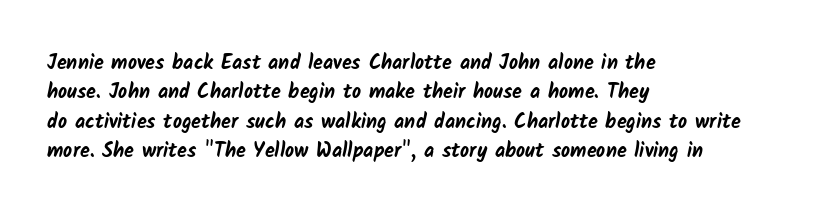
Q: Is the text bold? A: Yes.
Q: Is the text underlined? A: No.
Q: How is the paragraph aligned? A: Left-aligned.
Q: Is the spacing between letters normal or unusually wide? A: Normal.
Q: Is the spacing between lines tight, normal or loose? A: Normal.
